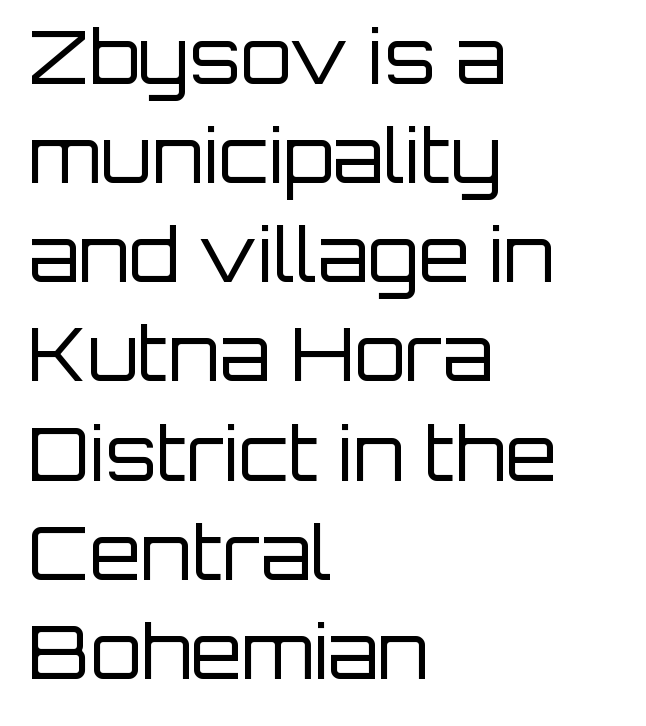
{"serif": "no", "italic": "no", "bold": "no", "weight": "regular", "width": "normal", "stroke_contrast": "low", "x_height": "large", "monospaced": "no", "underline": "no", "align": "left", "line_spacing": "normal", "line_spacing_ratio": 1.34, "letter_spacing": "normal", "letter_spacing_em": 0.0, "glyph_px": 74}
